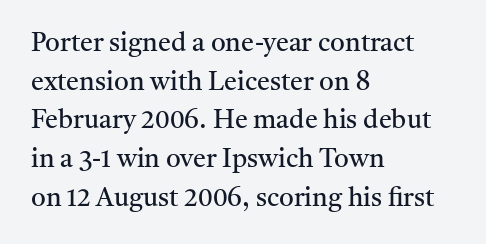
{"italic": "no", "bold": "no", "underline": "no", "align": "left", "line_spacing": "normal", "line_spacing_ratio": 1.49, "letter_spacing": "normal", "letter_spacing_em": 0.0, "glyph_px": 26}
